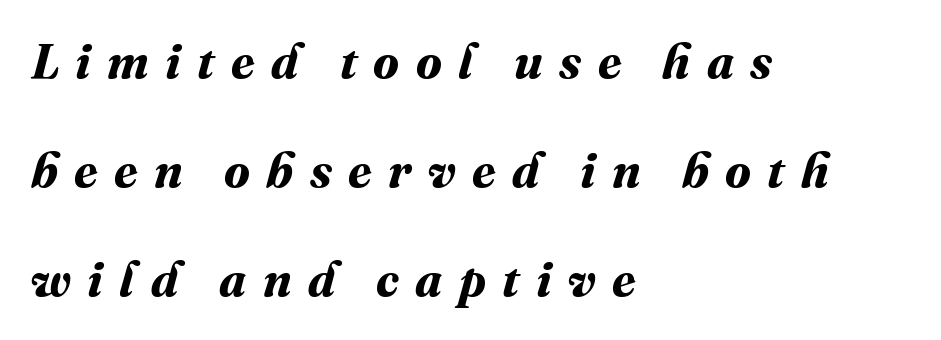
Q: Is the text bold? A: Yes.
Q: Is the text underlined? A: No.
Q: How is the paragraph aligned? A: Left-aligned.
Q: Is the spacing between letters normal or unusually wide? A: Unusually wide.
Q: Is the spacing between lines tight, normal or loose? A: Loose.
Q: Width (condensed, normal, or wide)? A: Normal.
Q: Stroke contrast? A: Medium.
Q: x-height? A: Medium.
Q: Monospaced? A: No.
